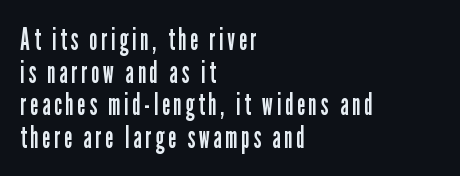
{"serif": "no", "italic": "no", "bold": "no", "weight": "regular", "width": "condensed", "stroke_contrast": "low", "x_height": "medium", "monospaced": "no", "underline": "no", "align": "left", "line_spacing": "tight", "line_spacing_ratio": 1.09, "glyph_px": 30}
